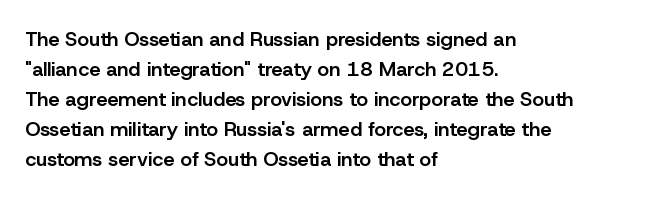
Q: Is the text bold? A: Semi-bold.
Q: Is the text italic (slanted)? A: No, it is upright.
Q: Is the text underlined? A: No.
Q: How is the paragraph aligned? A: Left-aligned.
Q: Is the spacing between letters normal or unusually wide? A: Normal.
Q: Is the spacing between lines tight, normal or loose? A: Normal.
